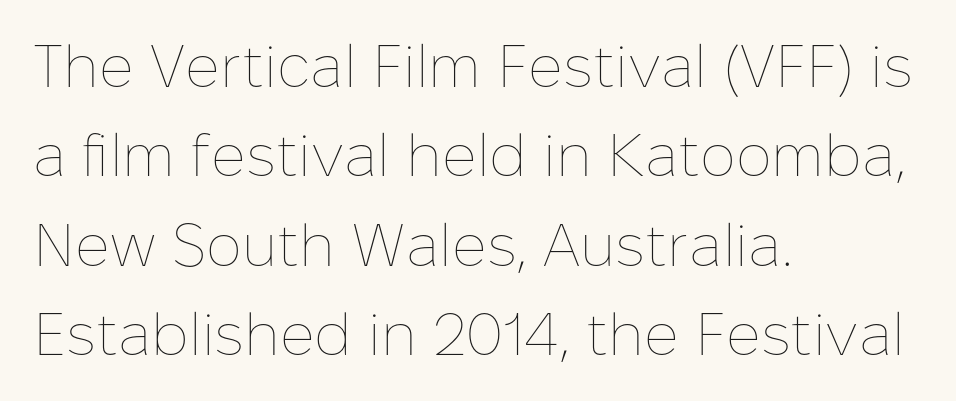
{"italic": "no", "bold": "no", "weight": "thin", "width": "normal", "stroke_contrast": "low", "x_height": "medium", "monospaced": "no", "underline": "no", "align": "left", "line_spacing": "normal", "line_spacing_ratio": 1.49, "letter_spacing": "normal", "letter_spacing_em": 0.0, "glyph_px": 60}
